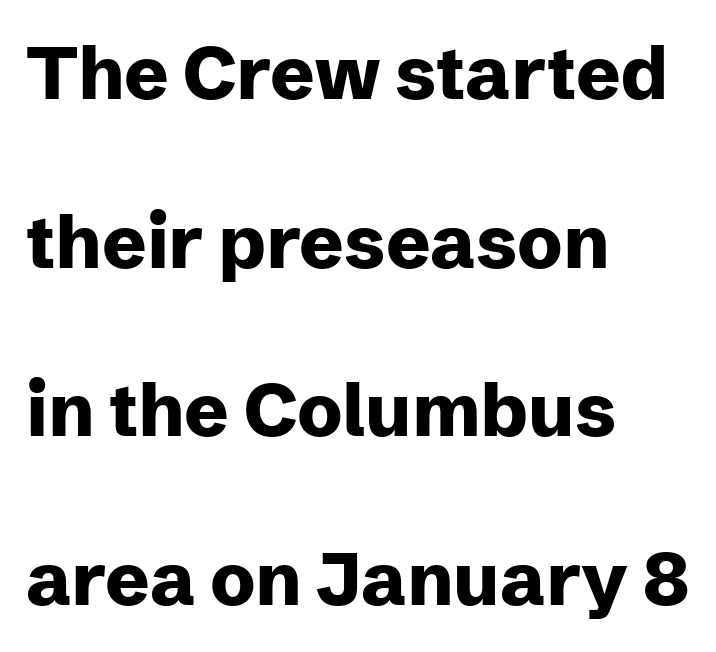
Q: Is the text bold? A: Yes.
Q: Is the text italic (slanted)? A: No, it is upright.
Q: Is the typeface a serif or a sans-serif typeface? A: Sans-serif.
Q: Is the text underlined? A: No.
Q: How is the paragraph aligned? A: Left-aligned.
Q: Is the spacing between letters normal or unusually wide? A: Normal.
Q: Is the spacing between lines tight, normal or loose? A: Loose.
Q: Width (condensed, normal, or wide)? A: Normal.
Q: Stroke contrast? A: Low.
Q: x-height? A: Medium.
Q: Monospaced? A: No.
